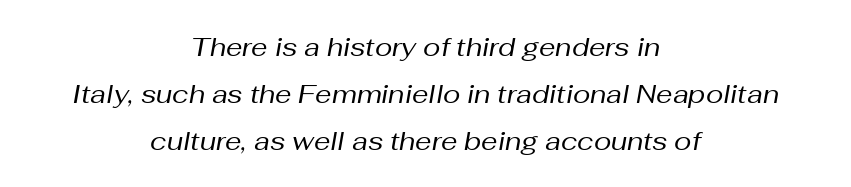
The strokes carry an ordinary text weight at most. Descenders hang freely into open space. A student would call this center alignment; a typographer would say set centered. There is no visible air inserted between adjacent glyphs.
